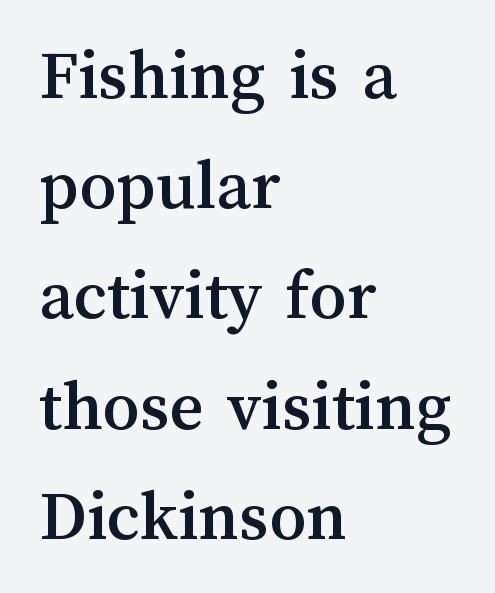
This sample has the flowing, uneven cadence of proportional lettering. When letters stand straight like this, we call the style roman or upright. Whoever set this chose a conventional vertical rhythm. These lines keep a tight, regular rhythm from letter to letter.
